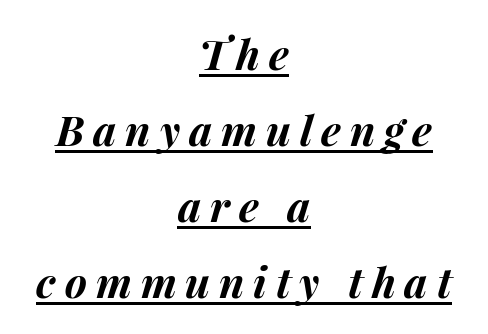
The image shows 42 px bold type, italic (leaning right); set centered, line spacing 1.81x, unusually wide letter spacing (+0.21 em), underlined; medium stroke contrast and a medium x-height.
